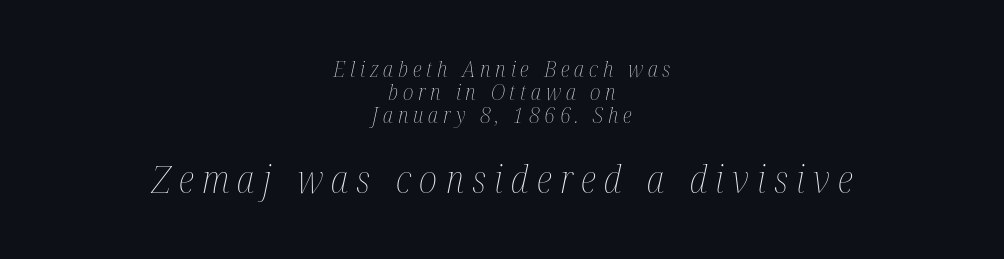
The image shows 38 px thin, condensed type, italic (leaning right); set centered, tight line spacing (1.04x), unusually wide letter spacing (+0.22 em), not underlined; the second (bottom) block is 1.73x larger; medium stroke contrast and a medium x-height.
